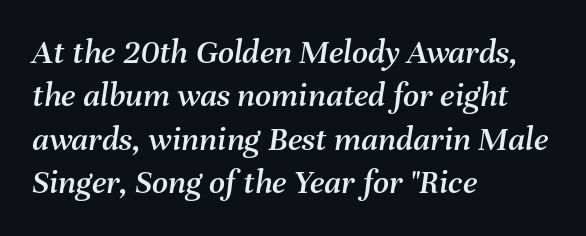
Q: Is the text italic (slanted)? A: Yes, it leans right by about 8 degrees.
Q: Is the text underlined? A: No.
Q: How is the paragraph aligned? A: Left-aligned.
Q: Is the spacing between letters normal or unusually wide? A: Normal.
Q: Width (condensed, normal, or wide)? A: Normal.
Q: Stroke contrast? A: Medium.
Q: x-height? A: Medium.
Q: Monospaced? A: No.
